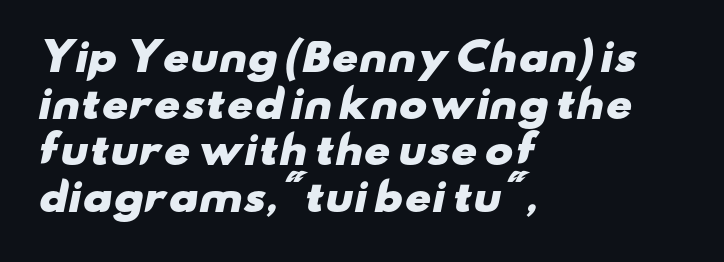
{"serif": "no", "bold": "yes", "weight": "heavy", "width": "wide", "stroke_contrast": "low", "x_height": "small", "monospaced": "no", "underline": "no", "align": "left", "line_spacing_ratio": 1.23, "letter_spacing": "normal", "letter_spacing_em": 0.0, "glyph_px": 38}
